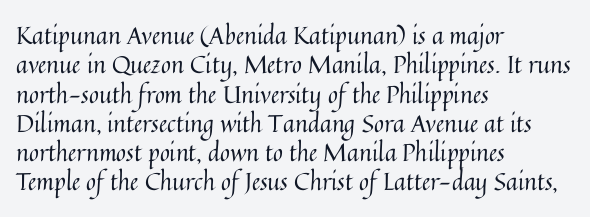
{"bold": "no", "underline": "no", "align": "left", "line_spacing_ratio": 1.22, "letter_spacing": "normal", "letter_spacing_em": 0.0, "glyph_px": 24}
